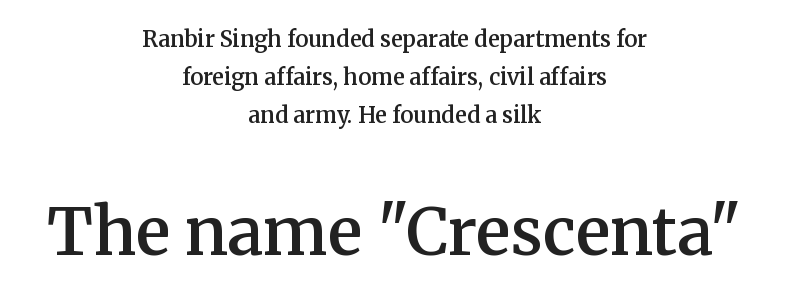
Q: Is the text bold? A: Semi-bold.
Q: Is the text italic (slanted)? A: No, it is upright.
Q: Is the typeface a serif or a sans-serif typeface? A: Serif.
Q: Is the text underlined? A: No.
Q: How is the paragraph aligned? A: Centered.
Q: Is the spacing between letters normal or unusually wide? A: Normal.
Q: Which block of text is set in a larger size, the first (top) or the second (bottom)? A: The second (bottom) one.
Q: Width (condensed, normal, or wide)? A: Normal.
Q: Stroke contrast? A: Medium.
Q: x-height? A: Medium.
Q: Monospaced? A: No.
